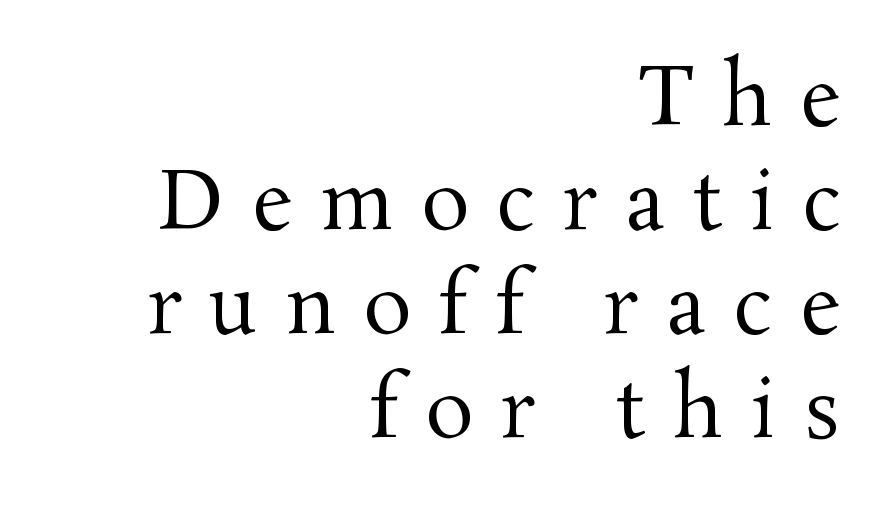
The image shows 80 px regular-weight serif type, upright; set right-aligned, normal line spacing (1.3x), unusually wide letter spacing (+0.35 em), not underlined; medium stroke contrast and a medium x-height.
